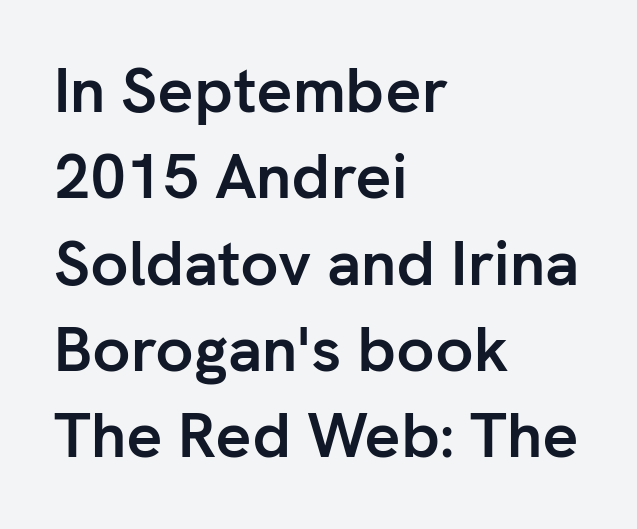
Q: Is the text bold? A: Yes.
Q: Is the text italic (slanted)? A: No, it is upright.
Q: Is the typeface a serif or a sans-serif typeface? A: Sans-serif.
Q: Is the text underlined? A: No.
Q: How is the paragraph aligned? A: Left-aligned.
Q: Is the spacing between letters normal or unusually wide? A: Normal.
Q: Is the spacing between lines tight, normal or loose? A: Normal.
Q: Width (condensed, normal, or wide)? A: Normal.
Q: Stroke contrast? A: Low.
Q: x-height? A: Medium.
Q: Monospaced? A: No.
